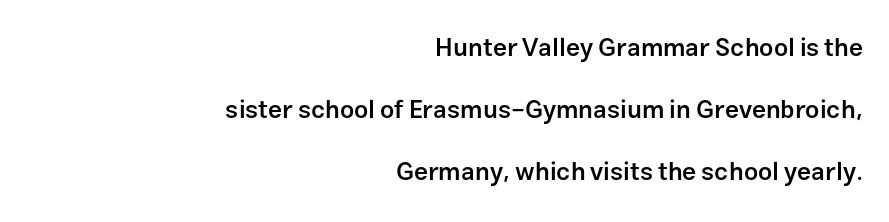
{"italic": "no", "bold": "semi", "underline": "no", "align": "right", "line_spacing": "loose", "line_spacing_ratio": 2.49, "letter_spacing": "normal", "letter_spacing_em": 0.0, "glyph_px": 25}
